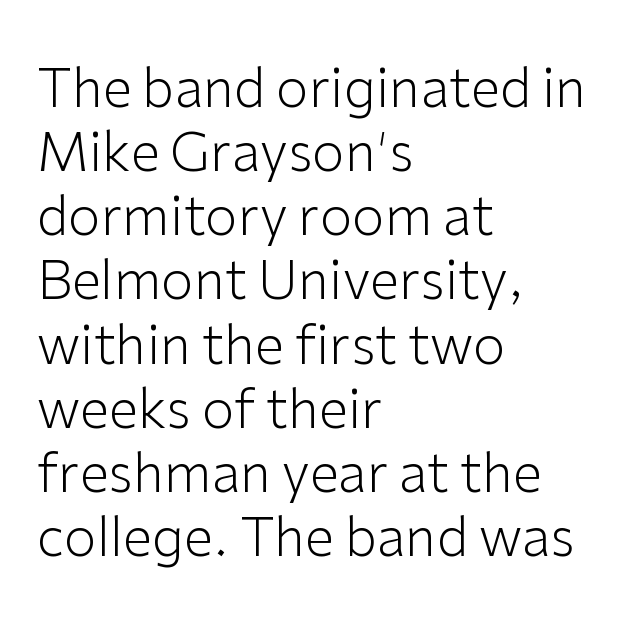
Q: Is the text bold? A: No.
Q: Is the text italic (slanted)? A: No, it is upright.
Q: Is the typeface a serif or a sans-serif typeface? A: Sans-serif.
Q: Is the text underlined? A: No.
Q: How is the paragraph aligned? A: Left-aligned.
Q: Is the spacing between letters normal or unusually wide? A: Normal.
Q: Width (condensed, normal, or wide)? A: Normal.
Q: Stroke contrast? A: Low.
Q: x-height? A: Medium.
Q: Monospaced? A: No.
